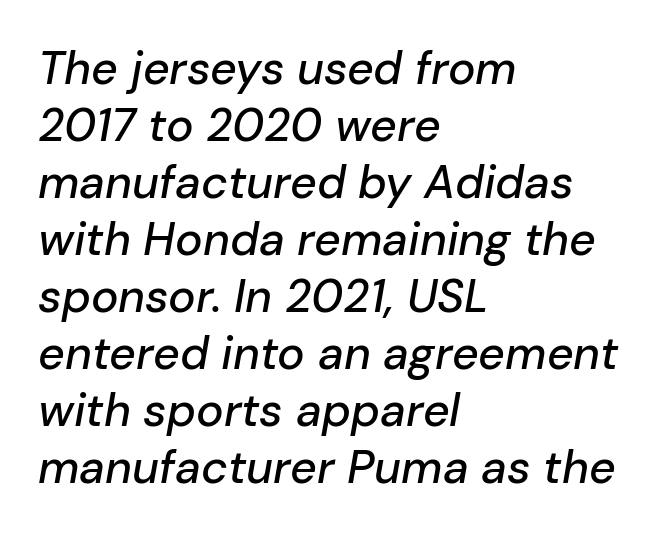
Q: Is the text italic (slanted)? A: Yes, it leans right by about 10 degrees.
Q: Is the text underlined? A: No.
Q: How is the paragraph aligned? A: Left-aligned.
Q: Is the spacing between letters normal or unusually wide? A: Normal.
Q: Width (condensed, normal, or wide)? A: Normal.
Q: Stroke contrast? A: Low.
Q: x-height? A: Medium.
Q: Monospaced? A: No.
